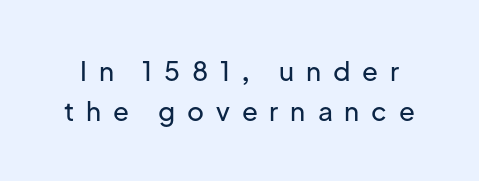
The image shows 26 px text type, upright; set normal line spacing (1.52x), unusually wide letter spacing (+0.46 em), not underlined.
